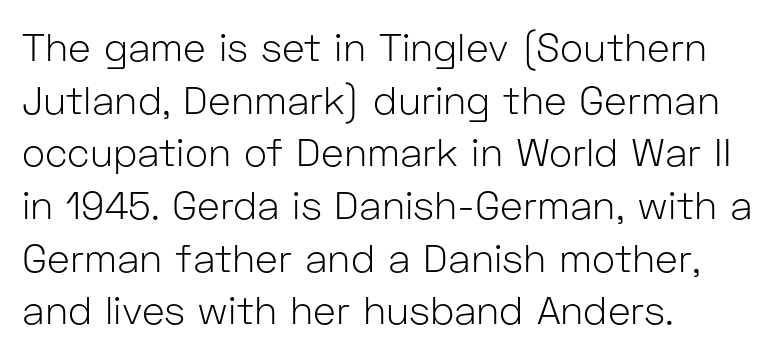
Descenders are the only things crossing below the line. Caption: standard tracking, unaltered. Examine the stroke ends and you'll find no serifs. Honestly, the row spacing looks completely unremarkable.
